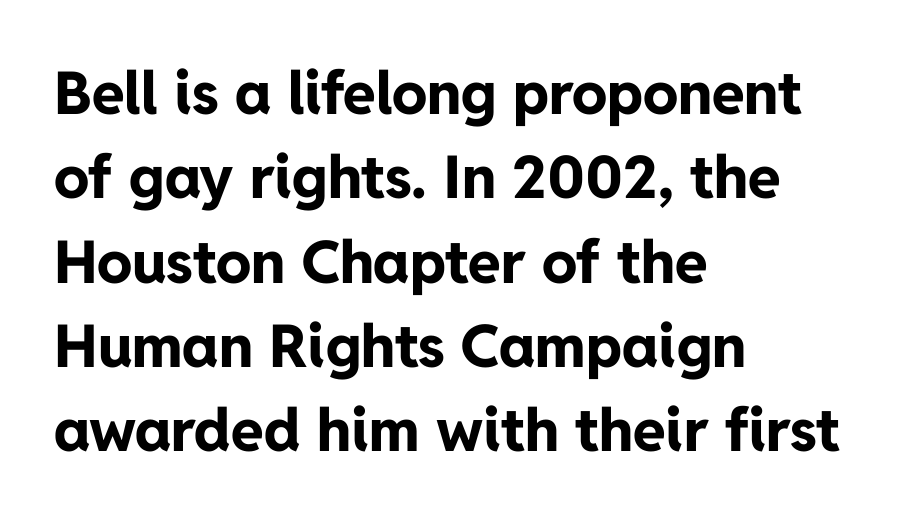
You could not count columns in this text — the font is proportionally spaced. The vertical gap from one line to the next is medium. These words are printed bold, with thick strokes throughout. Note: no serifs on the glyphs.
